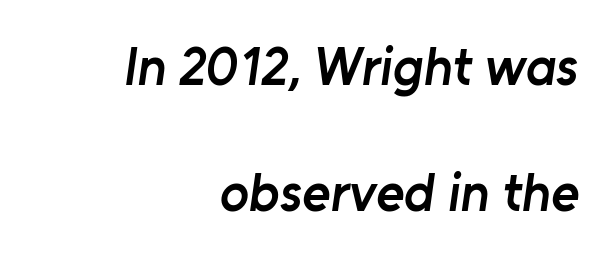
Short note: letters normally spaced. These lines are rendered in a variable-pitch font. These lines stand farther apart than default settings would place them. Bare-footed words on every line. The glyphs have the mass of a demibold cut, below bold. Is the block centered? No — it sits flush against the right margin.
